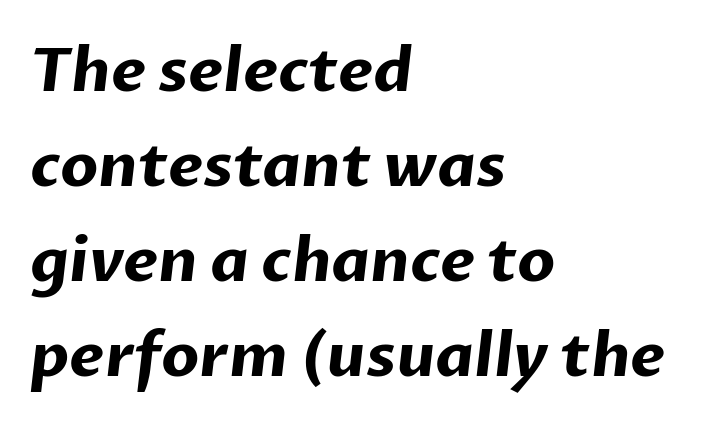
One-word summary of the alignment: left. I'd describe the lettering as bold — thick and assertive. Does the type have serifs? No, each stem ends abruptly. Has an underline been added? It has not. How would I describe the line gaps? Plain and ordinary.
